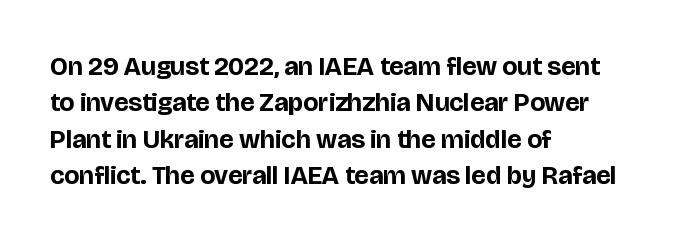
Q: Is the text bold? A: Yes.
Q: Is the text italic (slanted)? A: No, it is upright.
Q: Is the text underlined? A: No.
Q: How is the paragraph aligned? A: Left-aligned.
Q: Is the spacing between letters normal or unusually wide? A: Normal.
Q: Is the spacing between lines tight, normal or loose? A: Normal.
